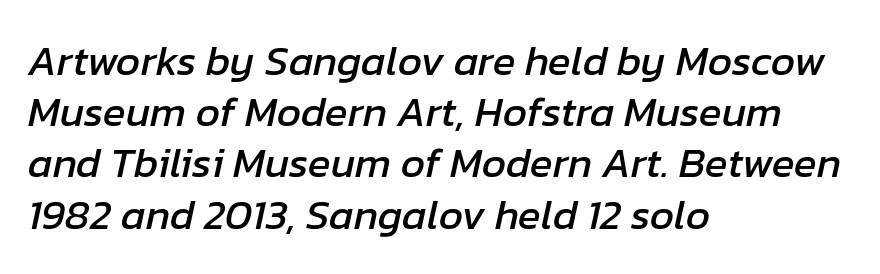
Q: Is the text italic (slanted)? A: Yes, it leans right by about 12 degrees.
Q: Is the text underlined? A: No.
Q: How is the paragraph aligned? A: Left-aligned.
Q: Is the spacing between letters normal or unusually wide? A: Normal.
Q: Width (condensed, normal, or wide)? A: Normal.
Q: Stroke contrast? A: Low.
Q: x-height? A: Medium.
Q: Monospaced? A: No.
